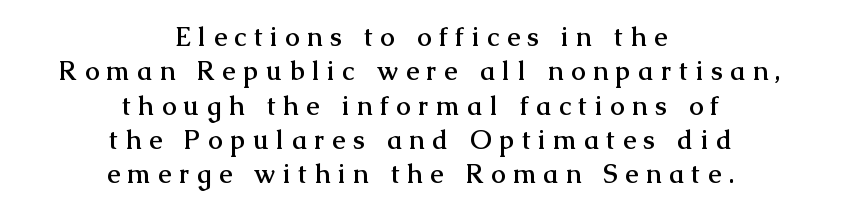
{"italic": "no", "bold": "yes", "underline": "no", "align": "center", "line_spacing": "normal", "line_spacing_ratio": 1.32, "letter_spacing": "wide", "letter_spacing_em": 0.3, "glyph_px": 26}
